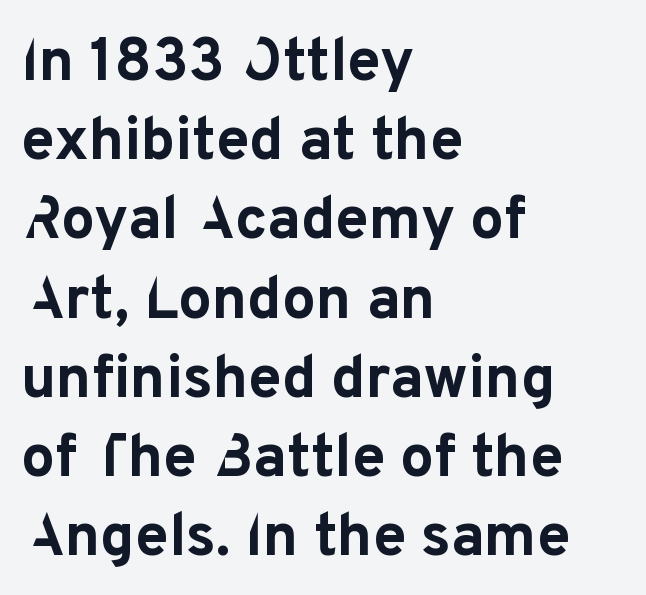
{"serif": "no", "italic": "no", "bold": "yes", "weight": "bold", "width": "normal", "stroke_contrast": "low", "x_height": "medium", "monospaced": "no", "underline": "no", "align": "left", "line_spacing": "normal", "line_spacing_ratio": 1.32, "letter_spacing": "normal", "letter_spacing_em": 0.0, "glyph_px": 60}
